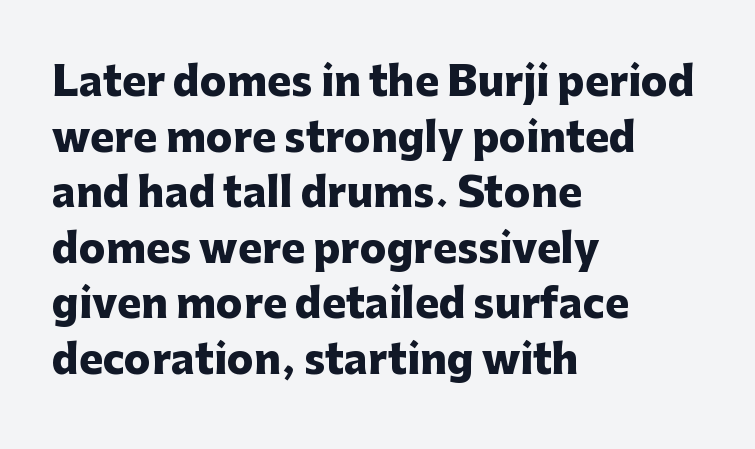
The image shows 40 px heavy sans-serif type, upright; set left-aligned, normal line spacing (1.39x), normal letter spacing, not underlined; low stroke contrast and a medium x-height.
